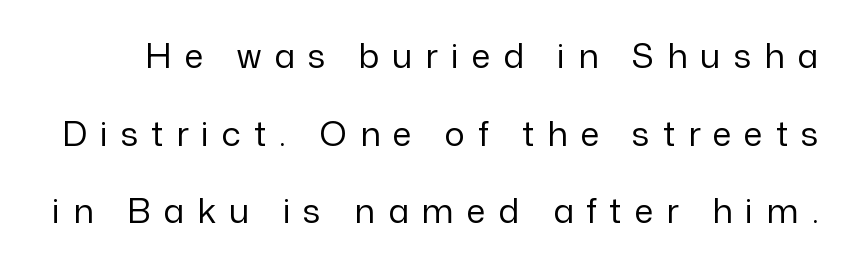
Q: Is the text bold? A: No.
Q: Is the text italic (slanted)? A: No, it is upright.
Q: Is the typeface a serif or a sans-serif typeface? A: Sans-serif.
Q: Is the text underlined? A: No.
Q: Is the spacing between letters normal or unusually wide? A: Unusually wide.
Q: Is the spacing between lines tight, normal or loose? A: Loose.
Q: Width (condensed, normal, or wide)? A: Normal.
Q: Stroke contrast? A: Low.
Q: x-height? A: Medium.
Q: Monospaced? A: No.
